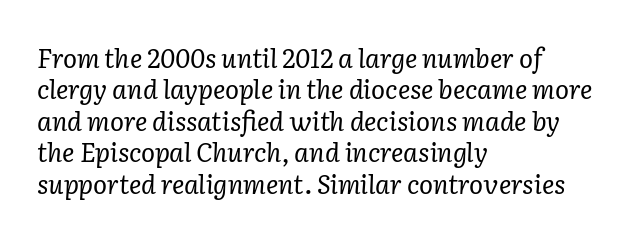
Q: Is the text bold? A: No.
Q: Is the text italic (slanted)? A: Yes, it leans right by about 2 degrees.
Q: Is the text underlined? A: No.
Q: How is the paragraph aligned? A: Left-aligned.
Q: Is the spacing between letters normal or unusually wide? A: Normal.
